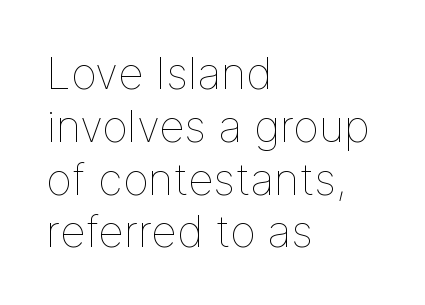
Q: Is the text bold? A: No.
Q: Is the text italic (slanted)? A: No, it is upright.
Q: Is the text underlined? A: No.
Q: How is the paragraph aligned? A: Left-aligned.
Q: Is the spacing between letters normal or unusually wide? A: Normal.
Q: Width (condensed, normal, or wide)? A: Normal.
Q: Stroke contrast? A: Low.
Q: x-height? A: Medium.
Q: Monospaced? A: No.
